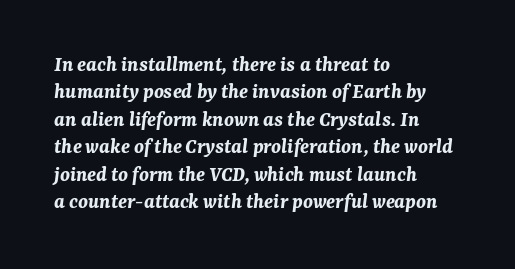
Q: Is the text bold? A: Yes.
Q: Is the text italic (slanted)? A: Yes, it leans right by about 7 degrees.
Q: Is the text underlined? A: No.
Q: How is the paragraph aligned? A: Left-aligned.
Q: Is the spacing between letters normal or unusually wide? A: Normal.
Q: Is the spacing between lines tight, normal or loose? A: Normal.
